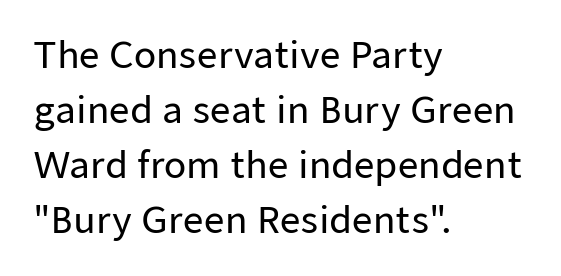
Q: Is the text italic (slanted)? A: No, it is upright.
Q: Is the typeface a serif or a sans-serif typeface? A: Sans-serif.
Q: Is the text underlined? A: No.
Q: How is the paragraph aligned? A: Left-aligned.
Q: Is the spacing between letters normal or unusually wide? A: Normal.
Q: Is the spacing between lines tight, normal or loose? A: Normal.
Q: Width (condensed, normal, or wide)? A: Normal.
Q: Stroke contrast? A: Low.
Q: x-height? A: Medium.
Q: Monospaced? A: No.
